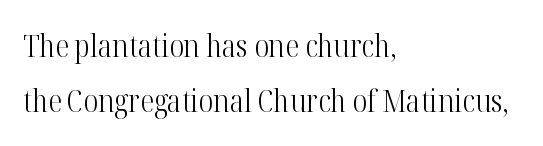
The image shows 31 px light, condensed serif type, upright; set left-aligned, line spacing 1.79x, normal letter spacing, not underlined; high stroke contrast and a medium x-height.
